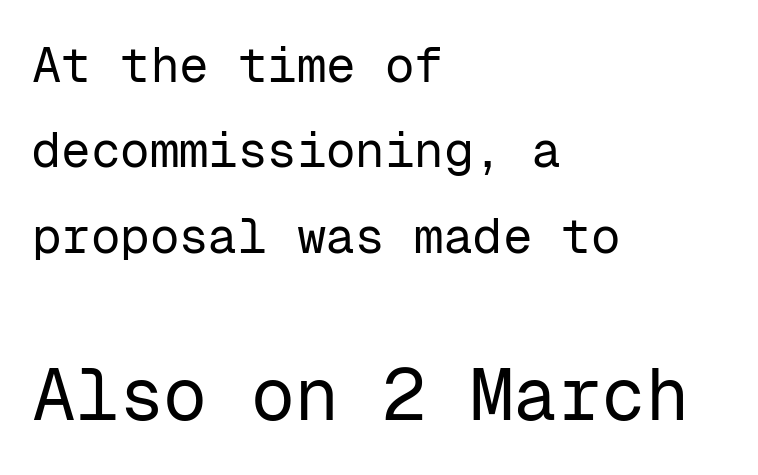
The face used here is monospaced, like something from a code editor. This sample uses an upright cut, with every glyph sitting square on the baseline. To sum up the face: it is a sans, with no serifs. Only glyphs here, with clear space below each row.
